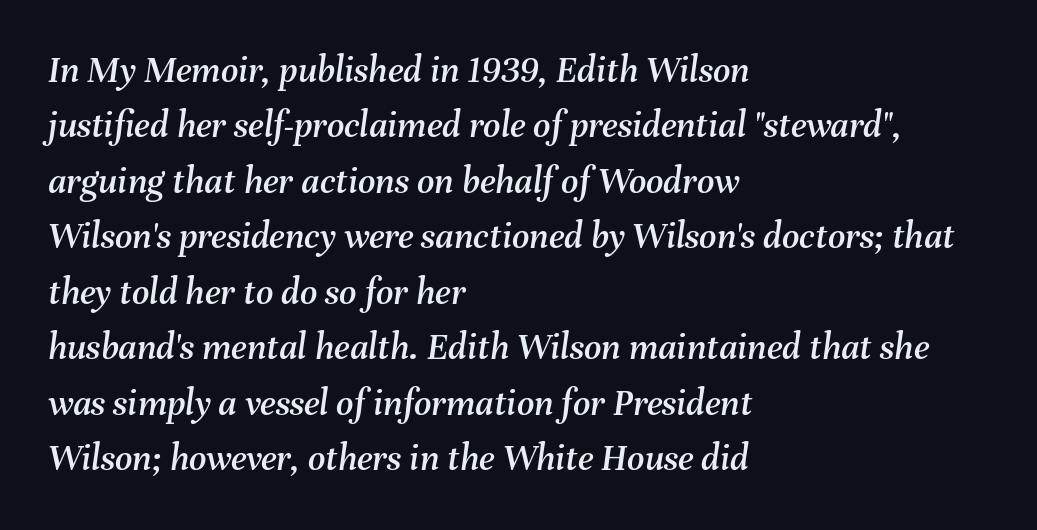
Q: Is the text italic (slanted)? A: Yes, it leans right by about 8 degrees.
Q: Is the text underlined? A: No.
Q: How is the paragraph aligned? A: Left-aligned.
Q: Is the spacing between letters normal or unusually wide? A: Normal.
Q: Is the spacing between lines tight, normal or loose? A: Normal.
Q: Width (condensed, normal, or wide)? A: Normal.
Q: Stroke contrast? A: Medium.
Q: x-height? A: Medium.
Q: Monospaced? A: No.
